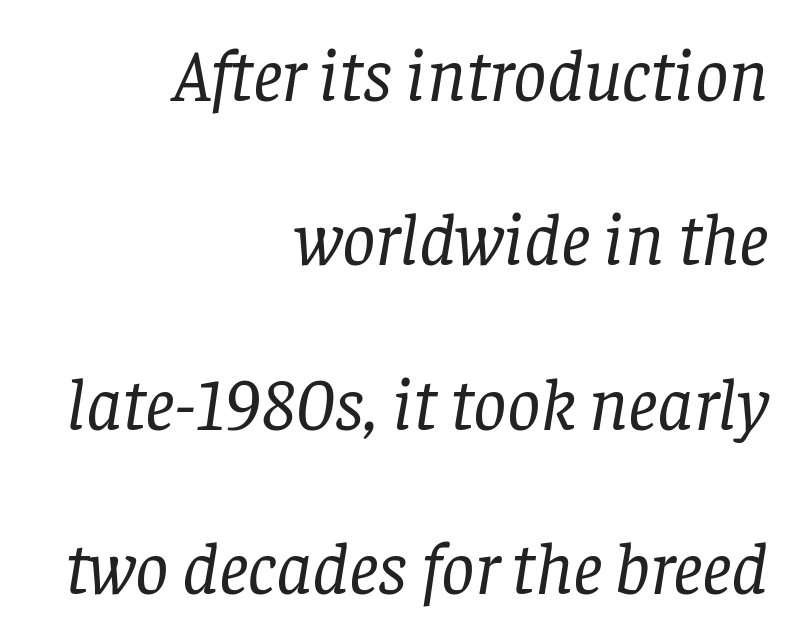
Q: Is the text bold? A: No.
Q: Is the text italic (slanted)? A: Yes, it leans right by about 8 degrees.
Q: Is the typeface a serif or a sans-serif typeface? A: Serif.
Q: Is the text underlined? A: No.
Q: How is the paragraph aligned? A: Right-aligned.
Q: Is the spacing between letters normal or unusually wide? A: Normal.
Q: Is the spacing between lines tight, normal or loose? A: Loose.
Q: Width (condensed, normal, or wide)? A: Normal.
Q: Stroke contrast? A: Low.
Q: x-height? A: Large.
Q: Monospaced? A: No.
